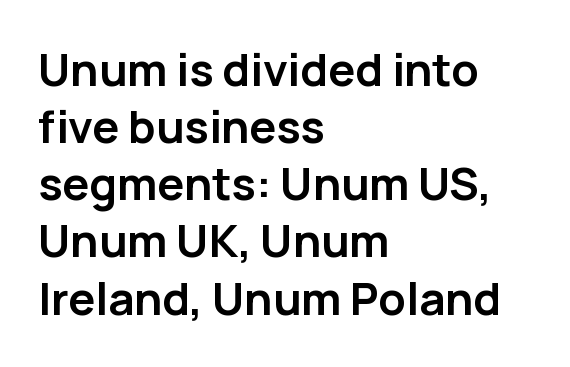
Q: Is the text bold? A: Yes.
Q: Is the text italic (slanted)? A: No, it is upright.
Q: Is the typeface a serif or a sans-serif typeface? A: Sans-serif.
Q: Is the text underlined? A: No.
Q: How is the paragraph aligned? A: Left-aligned.
Q: Is the spacing between letters normal or unusually wide? A: Normal.
Q: Is the spacing between lines tight, normal or loose? A: Normal.
Q: Width (condensed, normal, or wide)? A: Normal.
Q: Stroke contrast? A: Low.
Q: x-height? A: Medium.
Q: Monospaced? A: No.
